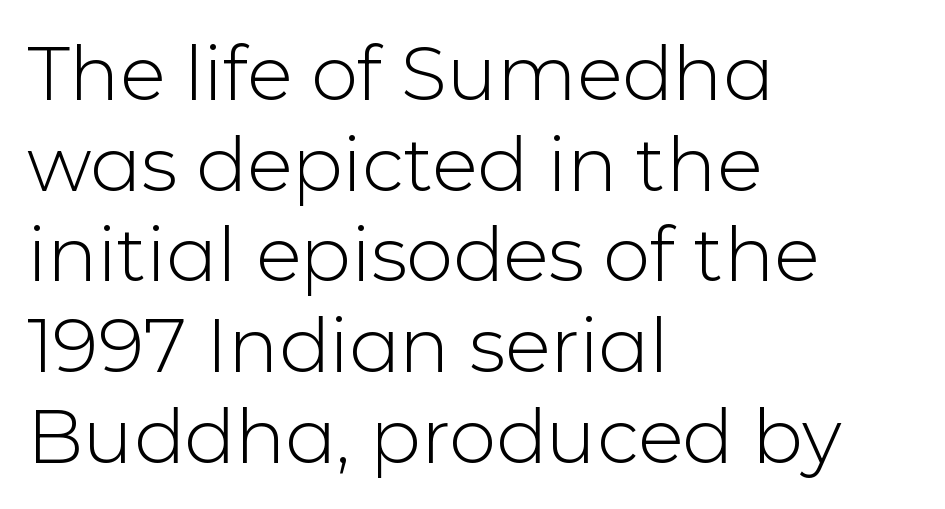
{"serif": "no", "italic": "no", "bold": "no", "weight": "light", "width": "normal", "stroke_contrast": "low", "x_height": "medium", "monospaced": "no", "underline": "no", "align": "left", "line_spacing_ratio": 1.21, "letter_spacing": "normal", "letter_spacing_em": 0.0, "glyph_px": 75}
